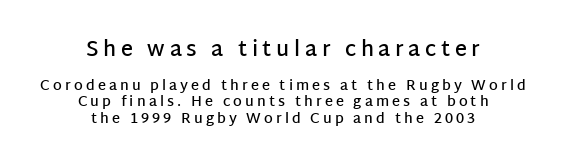
{"italic": "no", "bold": "semi", "underline": "no", "align": "center", "line_spacing_ratio": 1.19, "letter_spacing": "wide", "letter_spacing_em": 0.22, "larger_block": "first", "size_ratio": 1.5, "glyph_px": 21}
